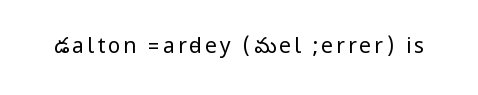
The image shows 21 px text type, upright; set not underlined.
